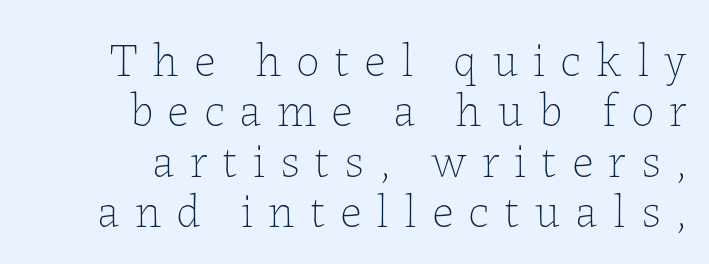
{"italic": "no", "bold": "no", "weight": "thin", "width": "normal", "stroke_contrast": "low", "x_height": "medium", "monospaced": "no", "underline": "no", "align": "right", "line_spacing": "tight", "line_spacing_ratio": 1.07, "letter_spacing": "wide", "letter_spacing_em": 0.32, "glyph_px": 47}
